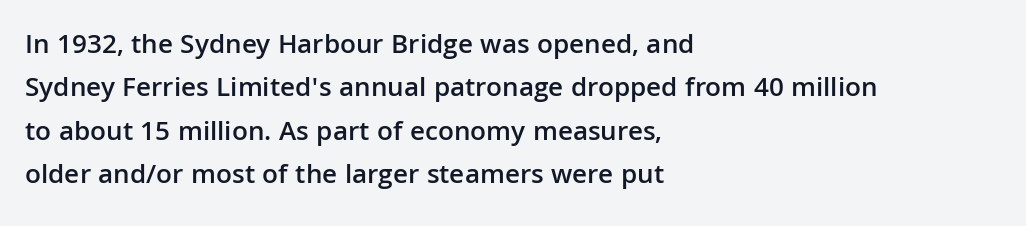
This sample uses an upright cut, with every glyph sitting square on the baseline. Regular leading. Proportional: the letters do not fall into vertical columns. Its strokes are somewhat broadened, the hallmark of semibold type.
